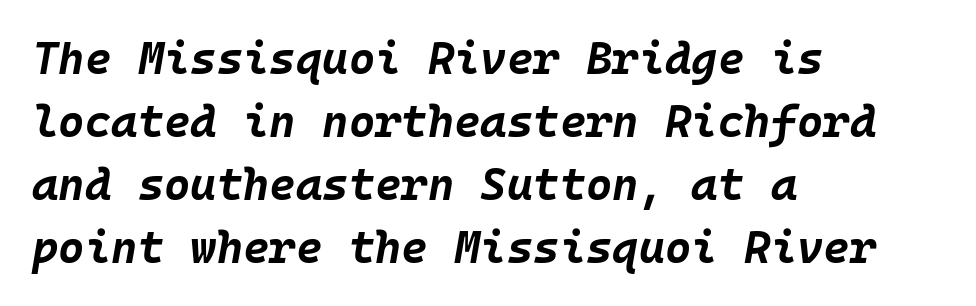
A full-strength bold gives these letters their thick strokes. These lines keep a tight, regular rhythm from letter to letter. Fixed-width glyphs throughout — classic coding-font behaviour. These lines were composed using italics. The words here are not underlined.
